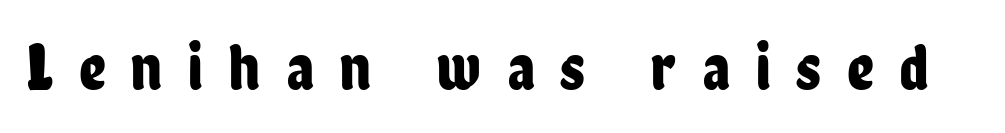
Nobody drew a line under any word here. Each letter's strokes conclude bluntly, with no projecting serifs. The letters advance in unequal steps, a hallmark of proportional type. The letters are spread apart with noticeably loose tracking. No italicization has been applied; the sample stays upright.
